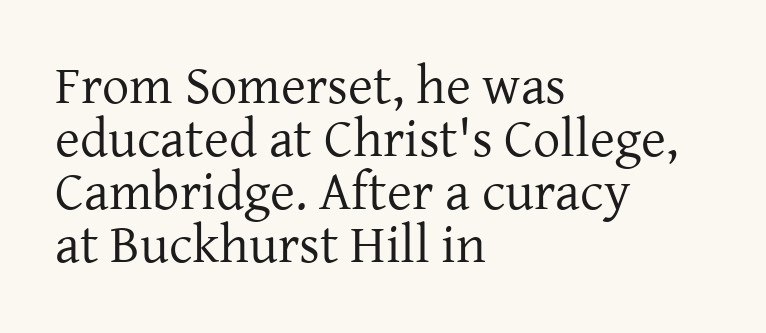
Q: Is the text bold? A: No.
Q: Is the text italic (slanted)? A: No, it is upright.
Q: Is the typeface a serif or a sans-serif typeface? A: Serif.
Q: Is the text underlined? A: No.
Q: How is the paragraph aligned? A: Left-aligned.
Q: Is the spacing between letters normal or unusually wide? A: Normal.
Q: Is the spacing between lines tight, normal or loose? A: Tight.
Q: Width (condensed, normal, or wide)? A: Normal.
Q: Stroke contrast? A: Low.
Q: x-height? A: Medium.
Q: Monospaced? A: No.
